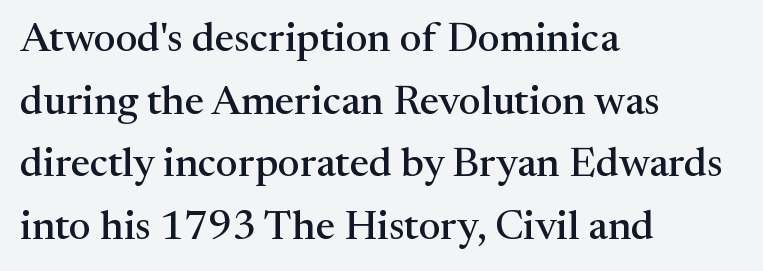
{"serif": "yes", "italic": "no", "width": "normal", "stroke_contrast": "medium", "x_height": "medium", "monospaced": "no", "underline": "no", "align": "left", "line_spacing": "normal", "line_spacing_ratio": 1.53, "letter_spacing": "normal", "letter_spacing_em": 0.0, "glyph_px": 41}
